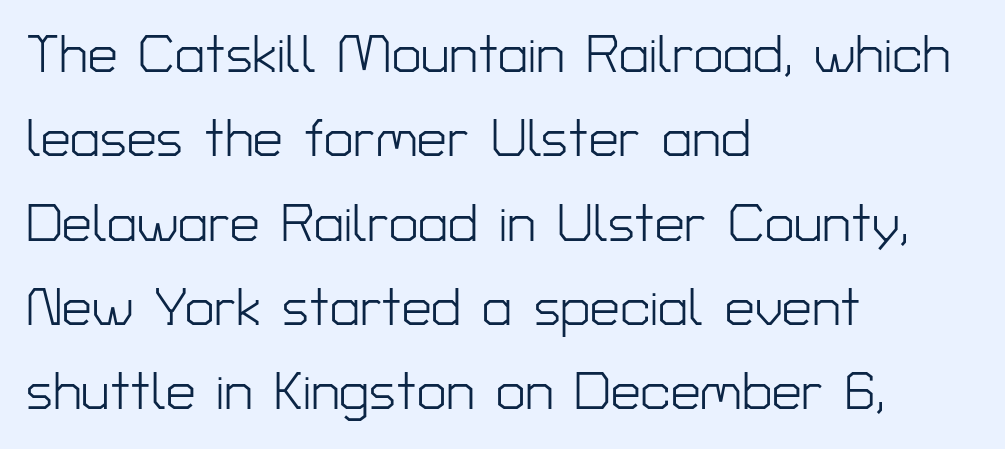
Do the characters align in a grid? No, the font is proportional. Which margin do the lines hug? The left one — the right edge is uneven. Heft: none added — not bold. Leading: standard. Posture: straight, roman, zero tilt. Font category for this specimen: sans-serif.
